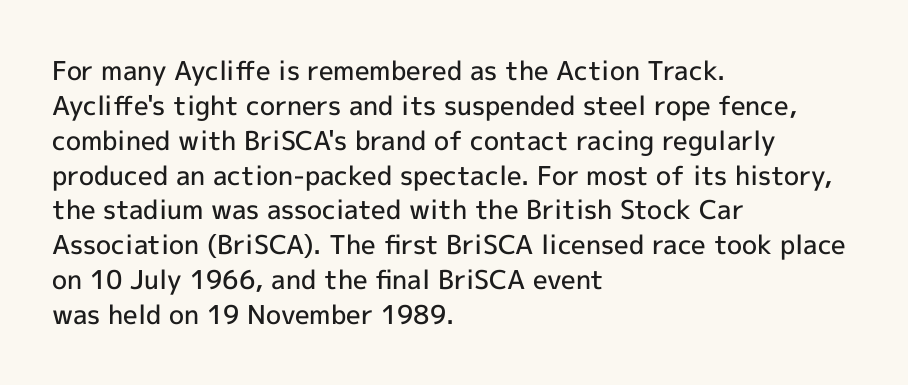
{"italic": "no", "bold": "semi", "underline": "no", "align": "left", "line_spacing": "normal", "line_spacing_ratio": 1.34, "letter_spacing": "normal", "letter_spacing_em": 0.0, "glyph_px": 26}
